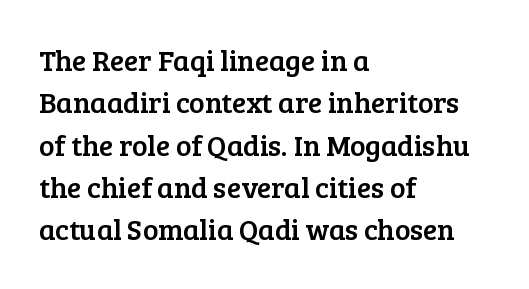
{"serif": "yes", "italic": "no", "width": "normal", "stroke_contrast": "low", "x_height": "medium", "monospaced": "no", "underline": "no", "align": "left", "line_spacing": "normal", "line_spacing_ratio": 1.46, "letter_spacing": "normal", "letter_spacing_em": 0.0, "glyph_px": 29}
